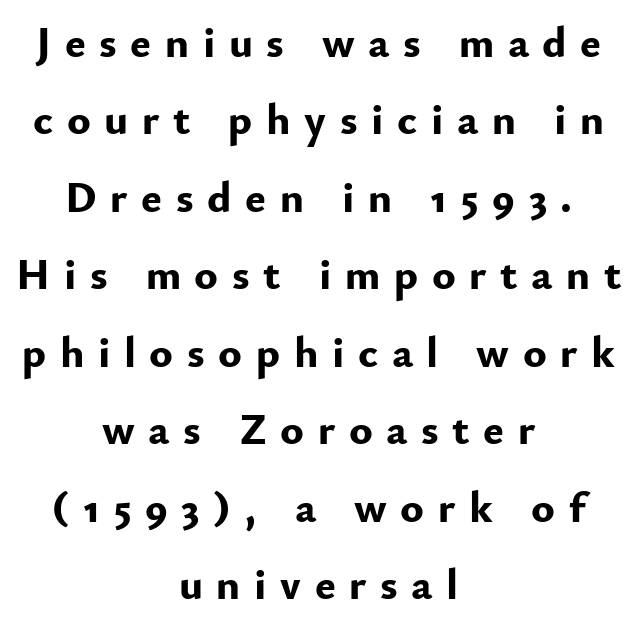
The image shows 44 px bold sans-serif type, upright; set centered, line spacing 1.76x, unusually wide letter spacing (+0.31 em), not underlined; low stroke contrast and a small x-height.
